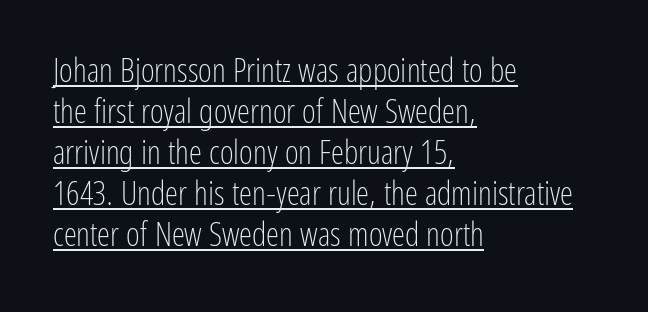
The rendering uses natural spacing where letterforms have individual widths. Note: no serifs on the glyphs. A roman cut, with each character standing at attention. Typeset ragged right — the left edge is the straight one. The face used here is rendered with its standard letterfit. Honestly, the underline is the first thing you notice here.
